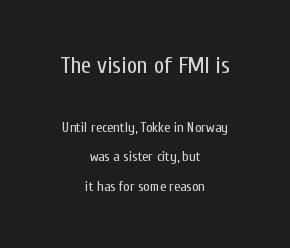
{"italic": "no", "bold": "no", "underline": "no", "align": "center", "line_spacing": "loose", "line_spacing_ratio": 2.11, "letter_spacing": "normal", "letter_spacing_em": 0.0, "larger_block": "first", "size_ratio": 1.64, "glyph_px": 23}
